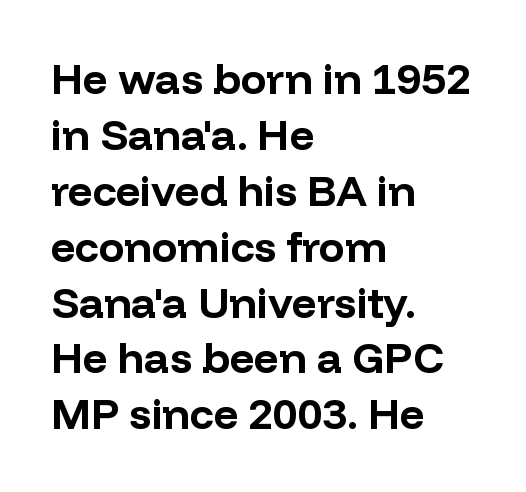
Q: Is the text bold? A: Yes.
Q: Is the text italic (slanted)? A: No, it is upright.
Q: Is the typeface a serif or a sans-serif typeface? A: Sans-serif.
Q: Is the text underlined? A: No.
Q: How is the paragraph aligned? A: Left-aligned.
Q: Is the spacing between letters normal or unusually wide? A: Normal.
Q: Is the spacing between lines tight, normal or loose? A: Normal.
Q: Width (condensed, normal, or wide)? A: Normal.
Q: Stroke contrast? A: Low.
Q: x-height? A: Medium.
Q: Monospaced? A: No.
